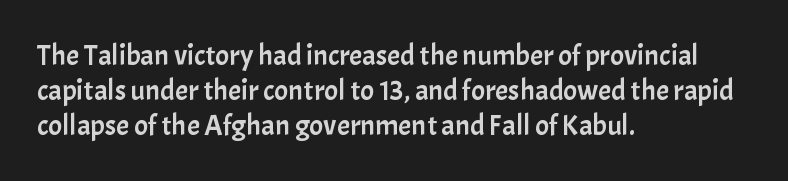
The image shows 29 px sans-serif type, upright; set left-aligned, line spacing 1.2x, normal letter spacing, not underlined; low stroke contrast and a medium x-height.
